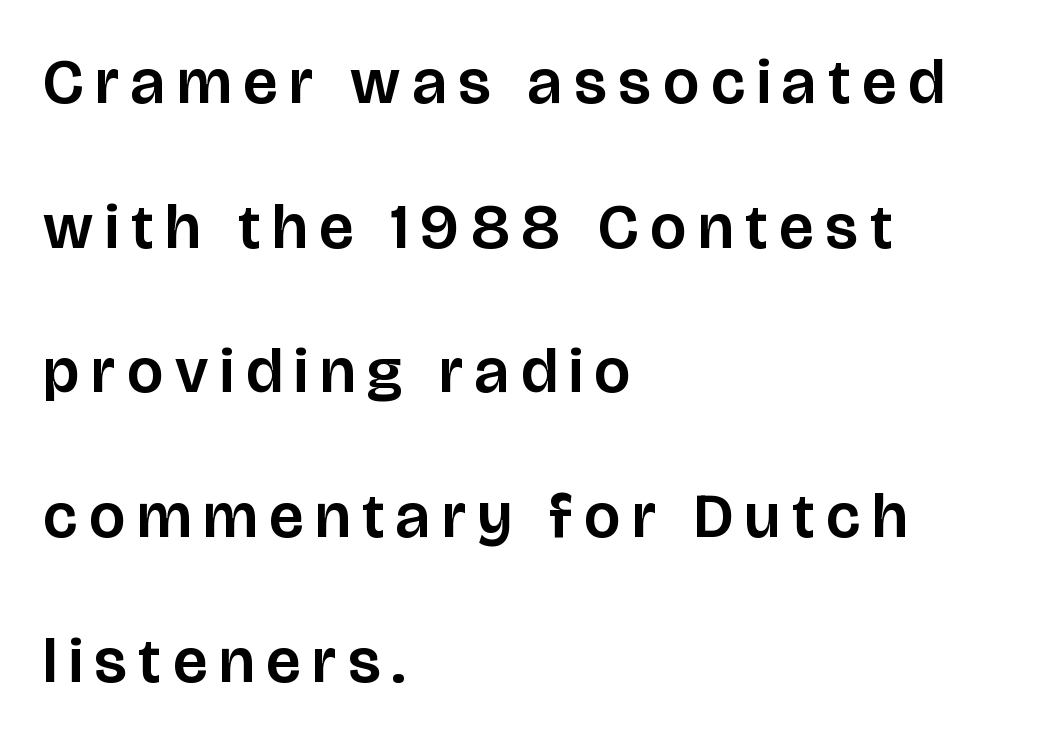
{"serif": "no", "italic": "no", "width": "normal", "stroke_contrast": "low", "x_height": "large", "monospaced": "no", "underline": "no", "align": "left", "line_spacing": "loose", "line_spacing_ratio": 2.26, "glyph_px": 64}
